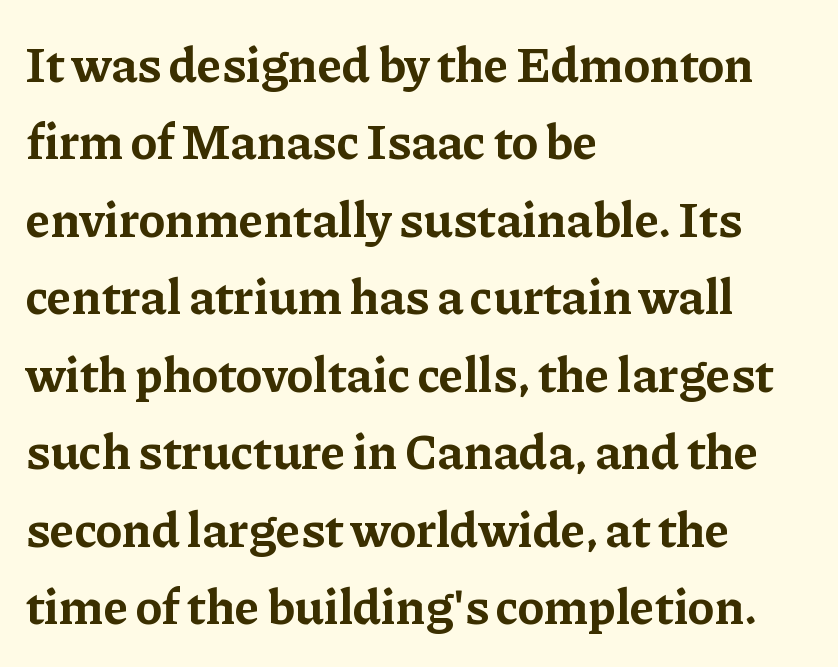
Students, note that the glyphs here touch the page at normal intervals. In terms of weight, the rendering is a true, heavy bold. Type style note: has serifs. A normal amount of white space separates one row of letters from the next. Looks like regular typesetting: each glyph gets only the width it needs.
